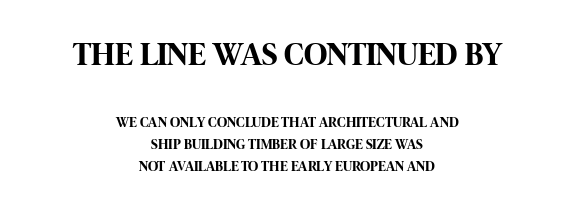
Q: Is the text bold? A: Yes.
Q: Is the text italic (slanted)? A: No, it is upright.
Q: Is the typeface a serif or a sans-serif typeface? A: Sans-serif.
Q: Is the text underlined? A: No.
Q: How is the paragraph aligned? A: Centered.
Q: Is the spacing between letters normal or unusually wide? A: Normal.
Q: Is the spacing between lines tight, normal or loose? A: Normal.
Q: Which block of text is set in a larger size, the first (top) or the second (bottom)? A: The first (top) one.
Q: Width (condensed, normal, or wide)? A: Condensed.
Q: Stroke contrast? A: High.
Q: x-height? A: Large.
Q: Monospaced? A: No.
